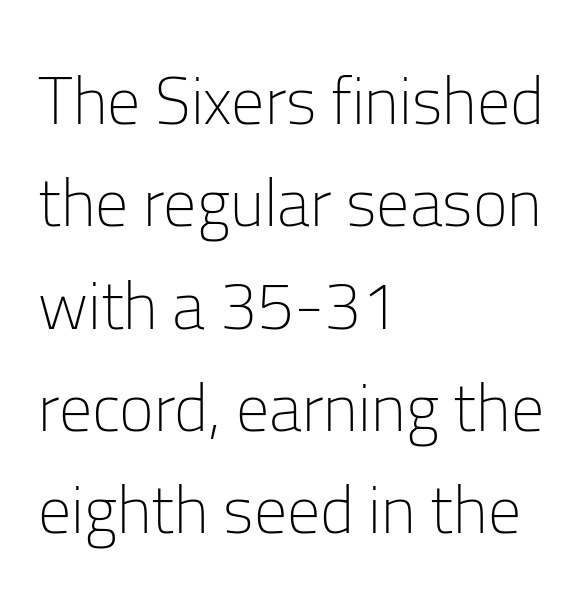
The image shows 66 px light sans-serif type, upright; set left-aligned, normal line spacing (1.55x), normal letter spacing, not underlined; low stroke contrast and a medium x-height.
